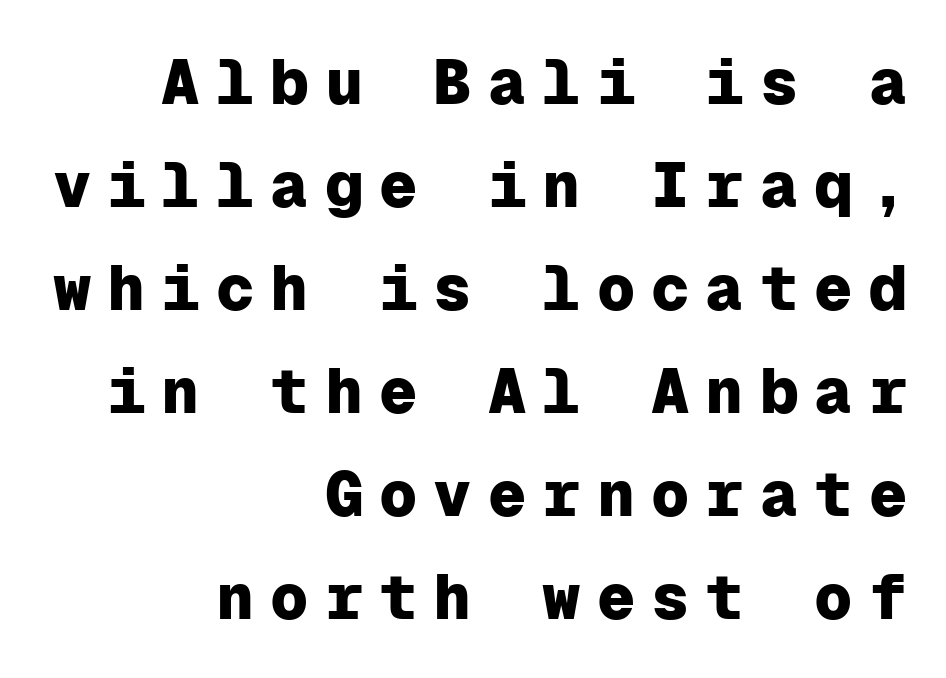
Q: Is the text bold? A: Yes.
Q: Is the text italic (slanted)? A: No, it is upright.
Q: Is the typeface a serif or a sans-serif typeface? A: Sans-serif.
Q: Is the text underlined? A: No.
Q: How is the paragraph aligned? A: Right-aligned.
Q: Is the spacing between letters normal or unusually wide? A: Unusually wide.
Q: Is the spacing between lines tight, normal or loose? A: Normal.
Q: Width (condensed, normal, or wide)? A: Normal.
Q: Stroke contrast? A: Low.
Q: x-height? A: Medium.
Q: Monospaced? A: Yes.
